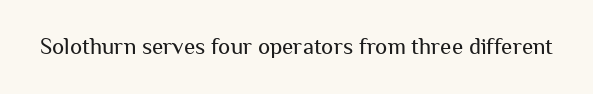
The image shows 23 px text type, upright; set normal letter spacing, not underlined.
